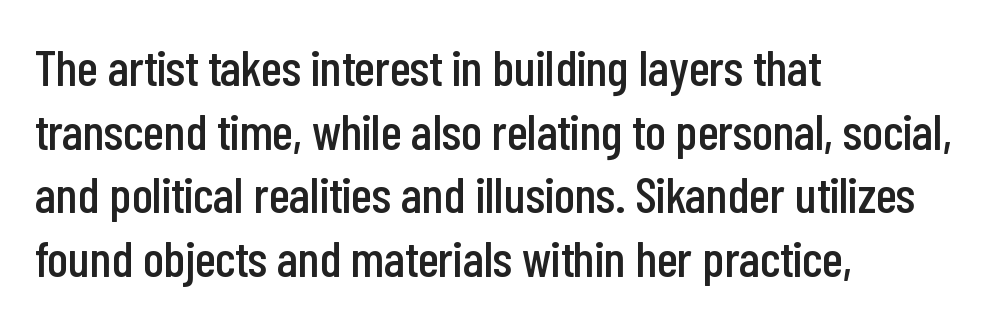
Q: Is the text italic (slanted)? A: No, it is upright.
Q: Is the typeface a serif or a sans-serif typeface? A: Sans-serif.
Q: Is the text underlined? A: No.
Q: How is the paragraph aligned? A: Left-aligned.
Q: Is the spacing between letters normal or unusually wide? A: Normal.
Q: Is the spacing between lines tight, normal or loose? A: Normal.
Q: Width (condensed, normal, or wide)? A: Condensed.
Q: Stroke contrast? A: Low.
Q: x-height? A: Medium.
Q: Monospaced? A: No.
